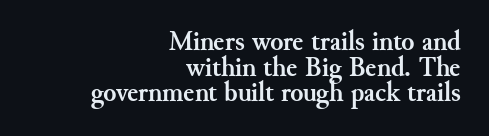
The image shows 27 px bold type, upright; set right-aligned, tight line spacing (0.95x), normal letter spacing, not underlined.
